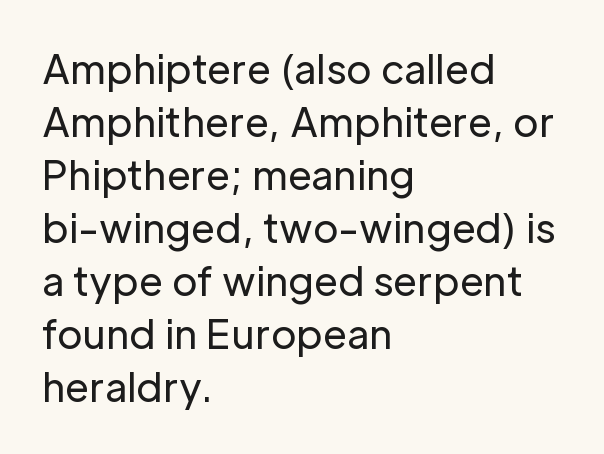
Q: Is the text bold? A: No.
Q: Is the text italic (slanted)? A: No, it is upright.
Q: Is the typeface a serif or a sans-serif typeface? A: Sans-serif.
Q: Is the text underlined? A: No.
Q: How is the paragraph aligned? A: Left-aligned.
Q: Is the spacing between letters normal or unusually wide? A: Normal.
Q: Is the spacing between lines tight, normal or loose? A: Normal.
Q: Width (condensed, normal, or wide)? A: Normal.
Q: Stroke contrast? A: Low.
Q: x-height? A: Medium.
Q: Monospaced? A: No.
